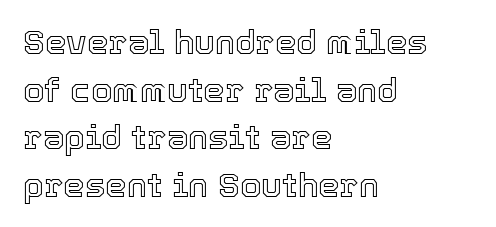
These lines stack with their left ends in a neat column. Regular leading. The passage shown is not underscored anywhere. The passage shown is typed in a proportional face where columns would drift. The specimen reads as upright at a glance.
